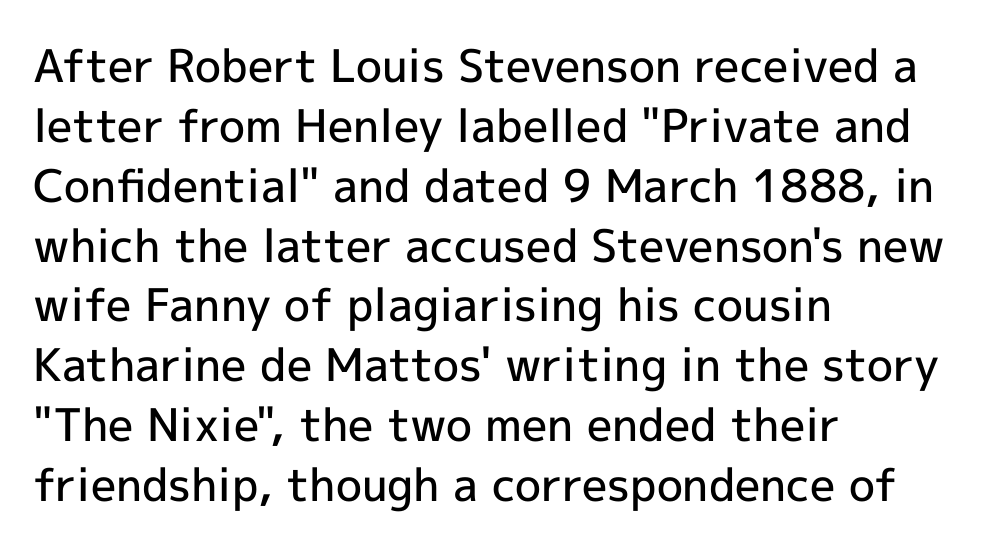
Q: Is the text bold? A: Semi-bold.
Q: Is the text italic (slanted)? A: No, it is upright.
Q: Is the typeface a serif or a sans-serif typeface? A: Sans-serif.
Q: Is the text underlined? A: No.
Q: How is the paragraph aligned? A: Left-aligned.
Q: Is the spacing between letters normal or unusually wide? A: Normal.
Q: Is the spacing between lines tight, normal or loose? A: Normal.
Q: Width (condensed, normal, or wide)? A: Normal.
Q: x-height? A: Medium.
Q: Monospaced? A: No.
